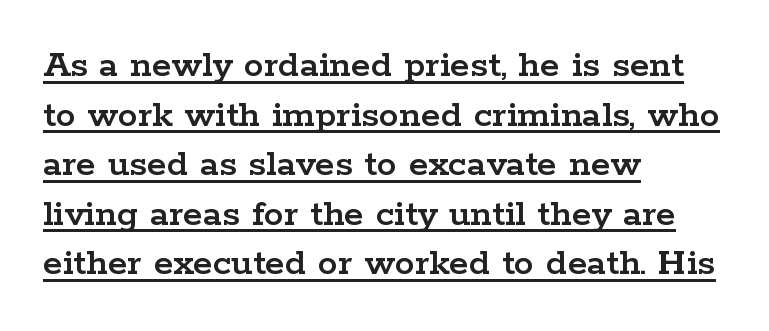
{"serif": "yes", "italic": "no", "width": "wide", "stroke_contrast": "low", "x_height": "medium", "monospaced": "no", "underline": "yes", "align": "left", "line_spacing_ratio": 1.24, "letter_spacing": "normal", "letter_spacing_em": 0.0, "glyph_px": 40}
